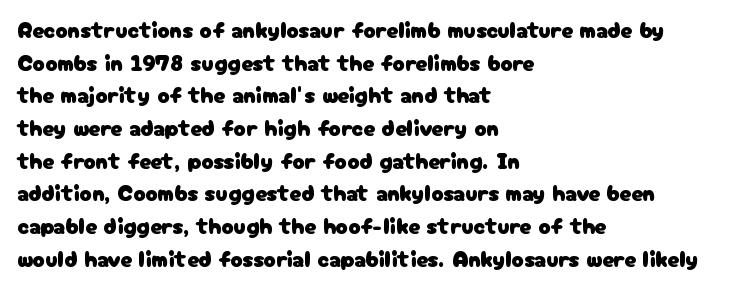
{"italic": "no", "underline": "no", "align": "left", "line_spacing": "normal", "line_spacing_ratio": 1.42, "letter_spacing": "normal", "letter_spacing_em": 0.0, "glyph_px": 23}
